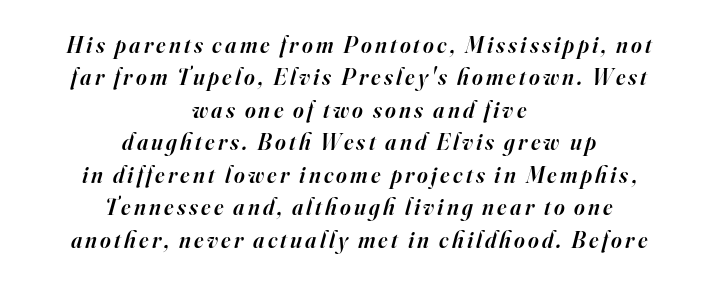
Q: Is the text bold? A: Semi-bold.
Q: Is the text italic (slanted)? A: Yes, it leans right by about 16 degrees.
Q: Is the text underlined? A: No.
Q: How is the paragraph aligned? A: Centered.
Q: Is the spacing between lines tight, normal or loose? A: Normal.
